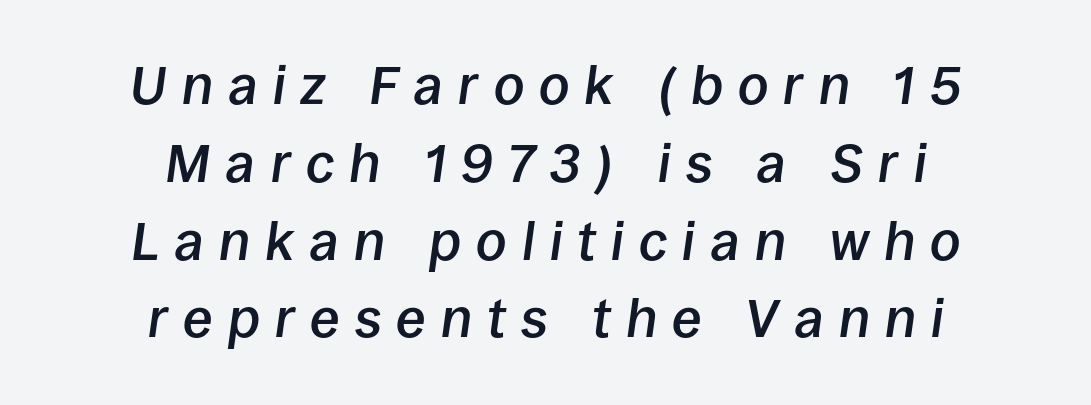
The image shows 54 px semibold type, italic (leaning right); set centered, normal line spacing (1.44x), unusually wide letter spacing (+0.28 em), not underlined; low stroke contrast and a large x-height.
